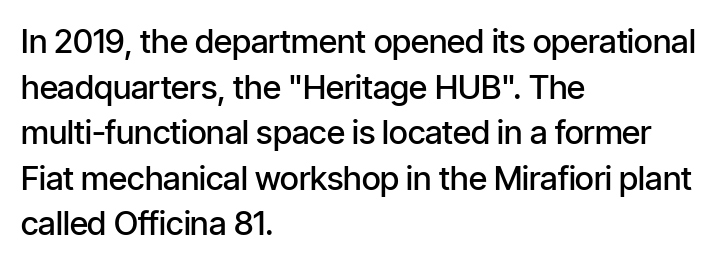
Q: Is the text bold? A: Semi-bold.
Q: Is the text italic (slanted)? A: No, it is upright.
Q: Is the typeface a serif or a sans-serif typeface? A: Sans-serif.
Q: Is the text underlined? A: No.
Q: How is the paragraph aligned? A: Left-aligned.
Q: Is the spacing between letters normal or unusually wide? A: Normal.
Q: Is the spacing between lines tight, normal or loose? A: Normal.
Q: Width (condensed, normal, or wide)? A: Condensed.
Q: Stroke contrast? A: Low.
Q: x-height? A: Medium.
Q: Monospaced? A: No.
